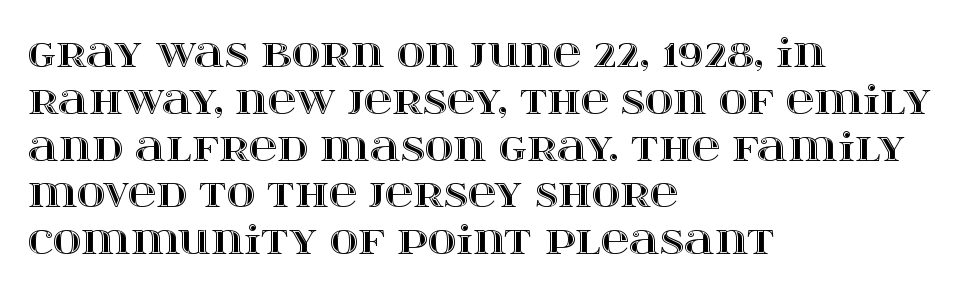
Q: Is the text italic (slanted)? A: No, it is upright.
Q: Is the text underlined? A: No.
Q: How is the paragraph aligned? A: Left-aligned.
Q: Is the spacing between letters normal or unusually wide? A: Normal.
Q: Width (condensed, normal, or wide)? A: Wide.
Q: x-height? A: Large.
Q: Monospaced? A: No.
